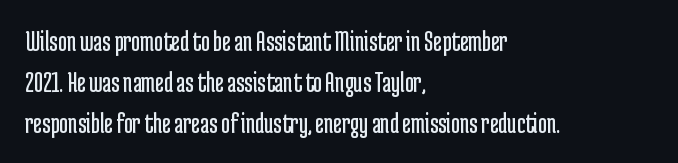
{"serif": "no", "italic": "no", "bold": "no", "weight": "regular", "width": "condensed", "stroke_contrast": "low", "x_height": "medium", "monospaced": "no", "underline": "no", "align": "left", "line_spacing": "normal", "line_spacing_ratio": 1.36, "letter_spacing": "normal", "letter_spacing_em": 0.0, "glyph_px": 30}
